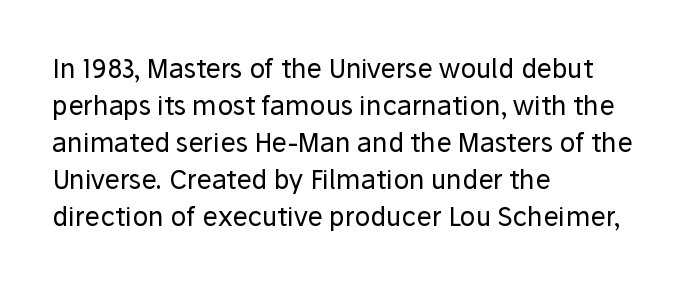
Rule under the text: the space is simply empty. The tracking reads as untouched default to a designer's eye. Compared with a typical body face, this is equally light or lighter still. A student would call this left alignment; a typographer would say flush left, rag right. The rows are spaced the way most documents space them.
